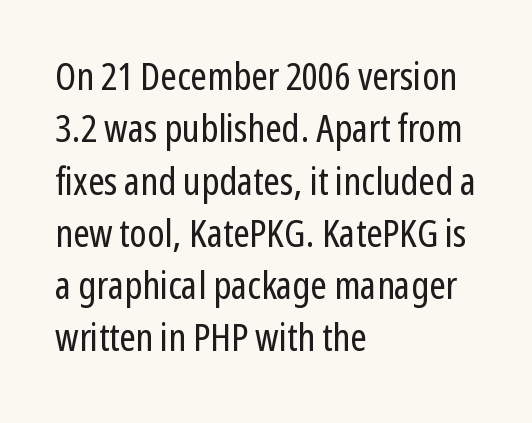
This rendering features lettering with no underline. Rows of type keep a routine distance in the vertical direction. Do the characters align in a grid? No, the font is proportional. The letters sit at their default tracking, neither squeezed nor spread. The typesetter chose a ragged-right arrangement here.
